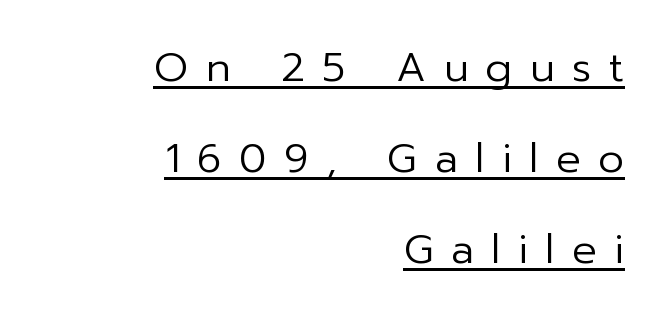
Q: Is the text bold? A: No.
Q: Is the text italic (slanted)? A: No, it is upright.
Q: Is the typeface a serif or a sans-serif typeface? A: Sans-serif.
Q: Is the text underlined? A: Yes.
Q: How is the paragraph aligned? A: Right-aligned.
Q: Is the spacing between letters normal or unusually wide? A: Unusually wide.
Q: Is the spacing between lines tight, normal or loose? A: Loose.
Q: Width (condensed, normal, or wide)? A: Normal.
Q: Stroke contrast? A: Low.
Q: x-height? A: Medium.
Q: Monospaced? A: No.
